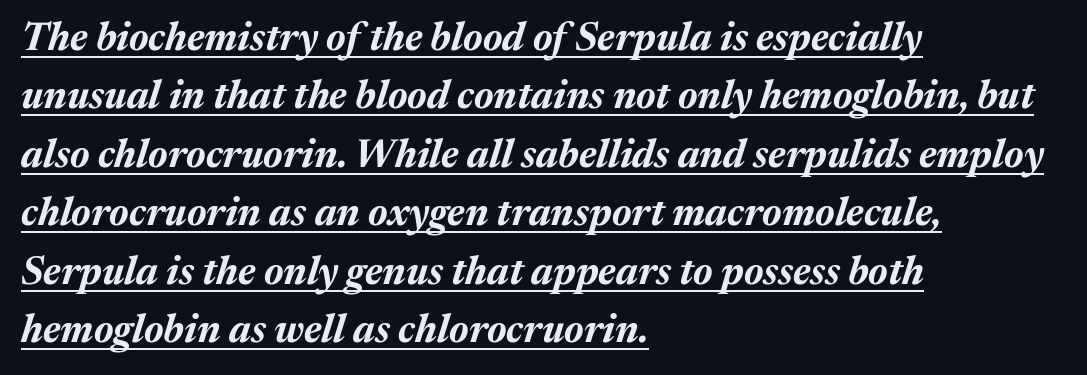
{"italic": "yes", "lean": "right", "slant_degrees": 17, "bold": "yes", "weight": "bold", "width": "normal", "stroke_contrast": "medium", "x_height": "medium", "monospaced": "no", "underline": "yes", "align": "left", "line_spacing": "normal", "line_spacing_ratio": 1.5, "letter_spacing": "normal", "letter_spacing_em": 0.0, "glyph_px": 39}
